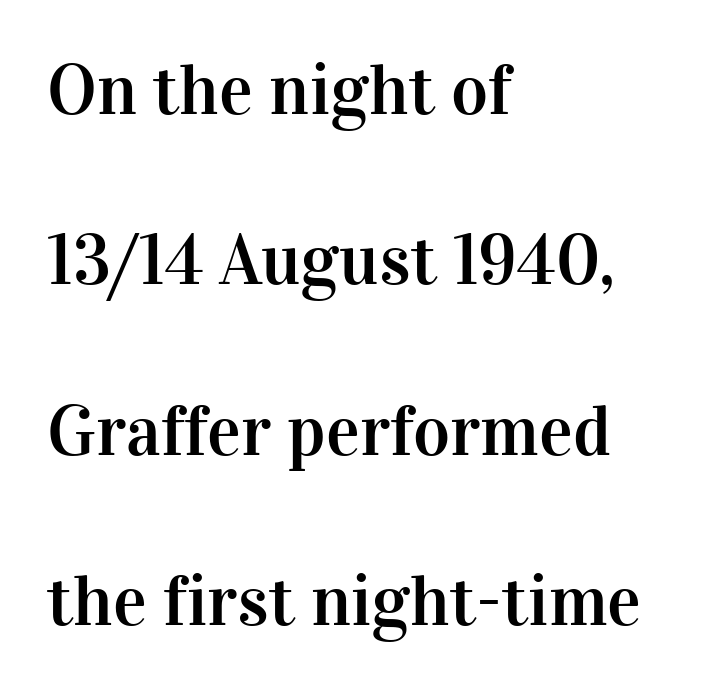
The image shows 71 px serif type, upright; set left-aligned, loose line spacing (2.4x), normal letter spacing, not underlined; high stroke contrast and a medium x-height.
